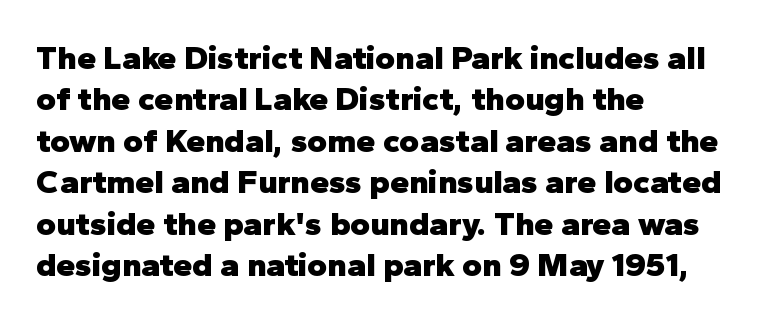
Q: Is the text bold? A: Yes.
Q: Is the text italic (slanted)? A: No, it is upright.
Q: Is the typeface a serif or a sans-serif typeface? A: Sans-serif.
Q: Is the text underlined? A: No.
Q: How is the paragraph aligned? A: Left-aligned.
Q: Is the spacing between letters normal or unusually wide? A: Normal.
Q: Width (condensed, normal, or wide)? A: Normal.
Q: Stroke contrast? A: Low.
Q: x-height? A: Medium.
Q: Monospaced? A: No.
